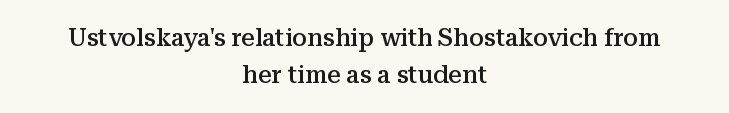
The text block is weighted toward neither margin, spreading evenly from the middle. Does the leading feel generous? No, just average. Do the letters lean? They stand straight. Glance below the letters and you will spot only blank space. Inter-character spacing is left at the font's built-in metrics. Heft: intermediate — a semibold.
